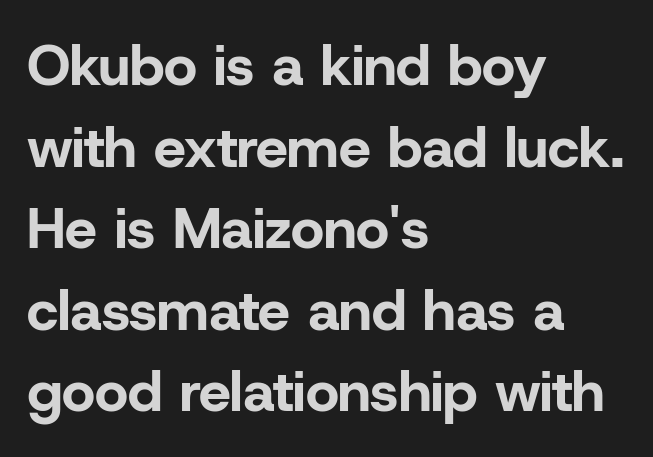
All the whitespace from short lines collects on the right. Quick note: not italic, upright. Do the characters align in a grid? No, the font is proportional. The text was rendered using a sans face with plain stroke endings. Weight check: bold — yes, fully. In terms of leading, this rendering sits right in the middle.
